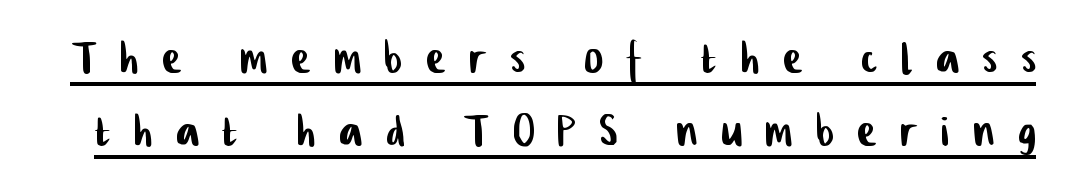
The image shows 57 px condensed sans-serif type; set normal line spacing (1.28x), unusually wide letter spacing (+0.42 em), underlined; low stroke contrast and a medium x-height.
